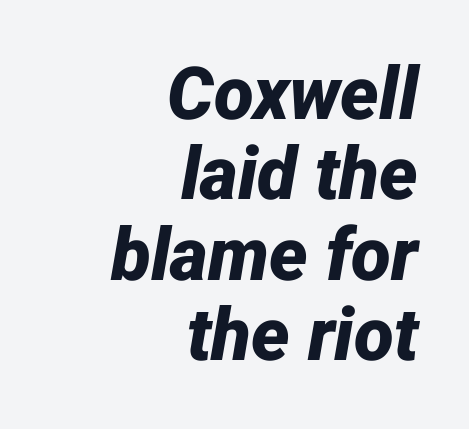
The image shows 73 px bold type, italic (leaning right); set right-aligned, tight line spacing (1.1x), normal letter spacing, not underlined; low stroke contrast and a medium x-height.
